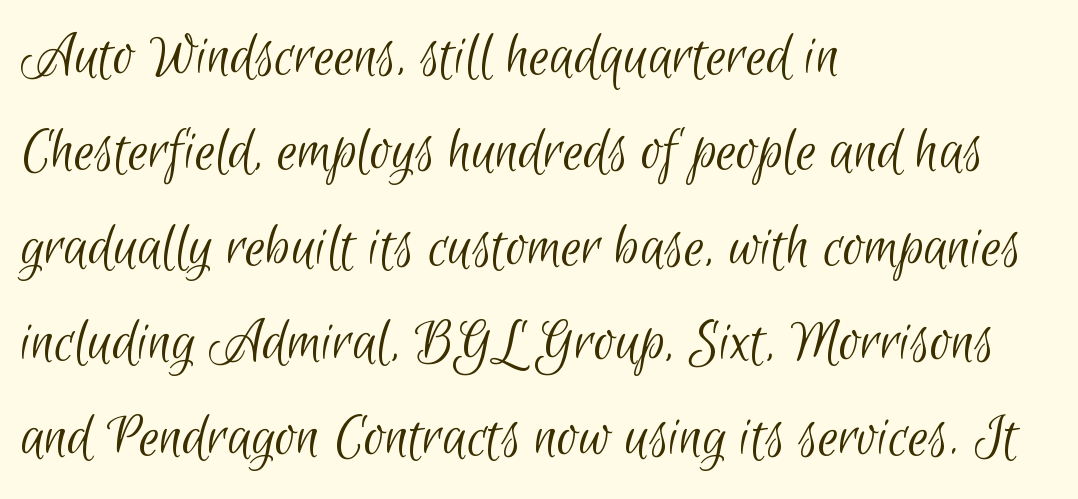
The image shows 64 px light, condensed sans-serif type; set left-aligned, normal line spacing (1.49x), normal letter spacing, not underlined; low stroke contrast and a small x-height.
